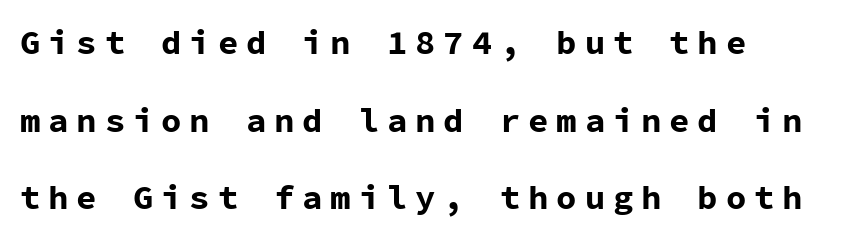
The image shows 34 px bold sans-serif type, upright, monospaced; set loose line spacing (2.28x), unusually wide letter spacing (+0.23 em), not underlined; low stroke contrast and a medium x-height.
